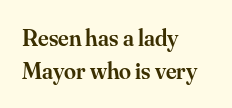
{"italic": "no", "bold": "semi", "underline": "no", "align": "left", "line_spacing": "normal", "line_spacing_ratio": 1.36, "letter_spacing": "normal", "letter_spacing_em": 0.0, "glyph_px": 24}
